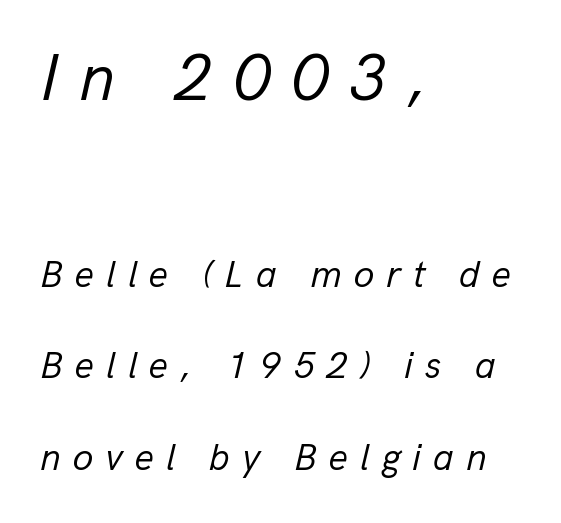
Q: Is the text bold? A: No.
Q: Is the text italic (slanted)? A: Yes, it leans right by about 13 degrees.
Q: Is the text underlined? A: No.
Q: How is the paragraph aligned? A: Left-aligned.
Q: Is the spacing between letters normal or unusually wide? A: Unusually wide.
Q: Is the spacing between lines tight, normal or loose? A: Loose.
Q: Which block of text is set in a larger size, the first (top) or the second (bottom)? A: The first (top) one.
Q: Width (condensed, normal, or wide)? A: Normal.
Q: Stroke contrast? A: Low.
Q: x-height? A: Medium.
Q: Monospaced? A: No.
